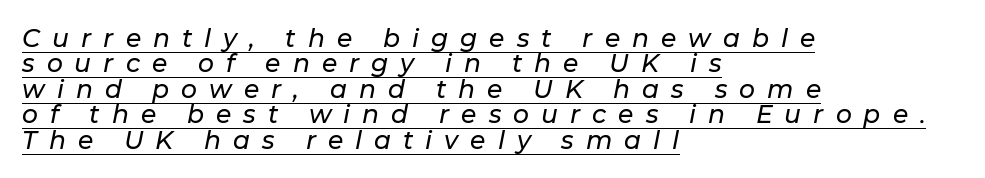
{"italic": "yes", "lean": "right", "slant_degrees": 11, "underline": "yes", "align": "left", "line_spacing": "tight", "line_spacing_ratio": 1.02, "letter_spacing": "wide", "letter_spacing_em": 0.48, "glyph_px": 25}
